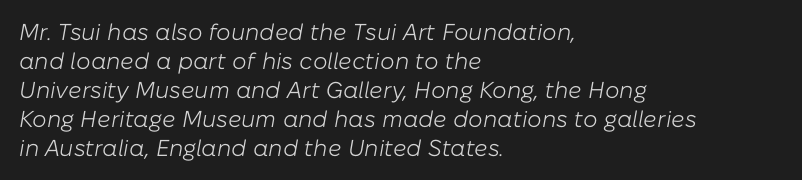
The image shows 23 px text type, italic (leaning right); set left-aligned, normal line spacing (1.26x), normal letter spacing, not underlined.
